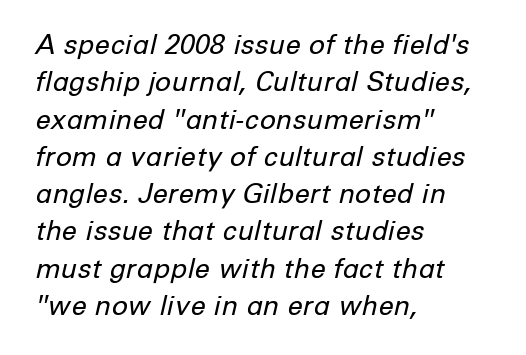
Quick note: underline off. Standard letterfit; no display-style spreading of the glyphs. A student would call this left alignment; a typographer would say flush left, rag right. Would a proofreader flag this as italicized? Yes. No heavy texture on the line: the type isn't bold. Evenly set lines give the paragraph a standard silhouette.
